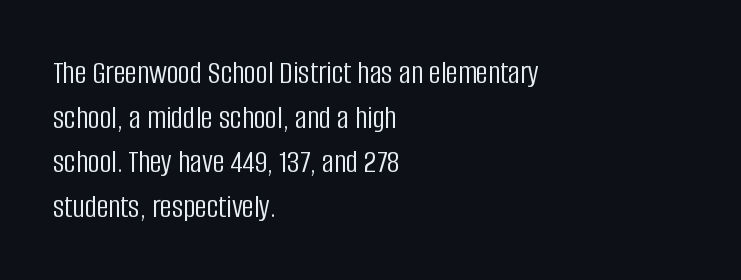
{"serif": "no", "italic": "no", "bold": "no", "weight": "light", "width": "condensed", "stroke_contrast": "low", "x_height": "large", "monospaced": "no", "underline": "no", "align": "left", "line_spacing": "normal", "line_spacing_ratio": 1.35, "letter_spacing": "normal", "letter_spacing_em": 0.0, "glyph_px": 33}
